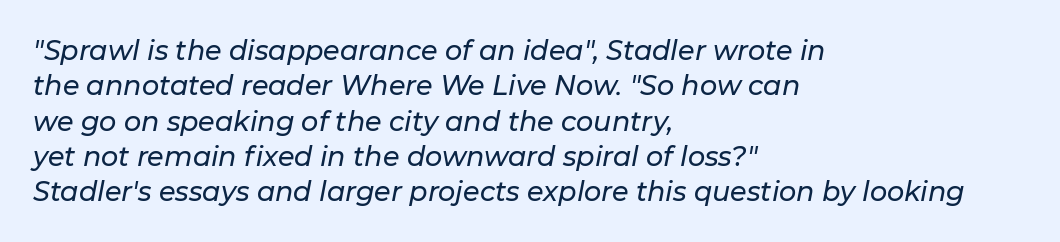
The image shows 27 px text type, italic (leaning right); set left-aligned, normal line spacing (1.31x), normal letter spacing, not underlined.
